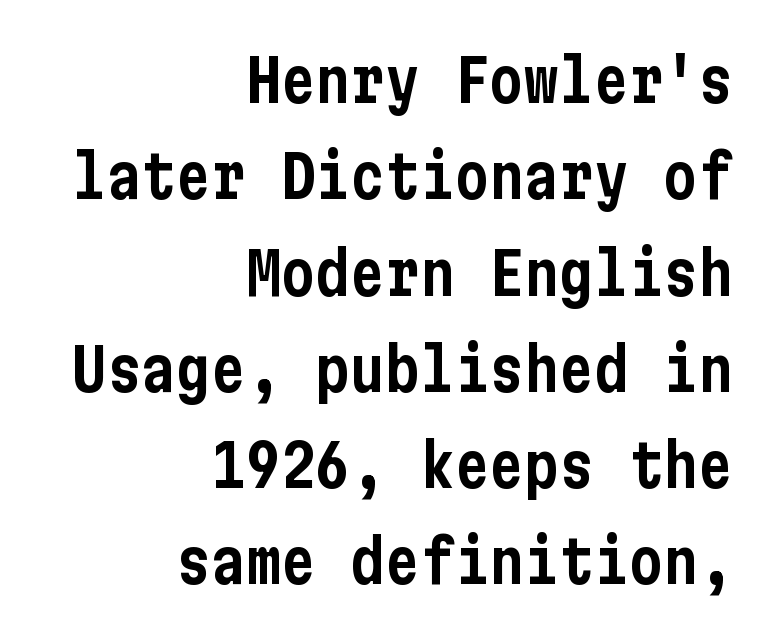
Observe the ordinary spacing: letters are neighbours, not strangers. Layout note: lines flush right. Font category for this specimen: sans-serif. The vertical gap from one line to the next is medium. This is the regular roman posture of the typeface. The space beneath each line is pristine and unruled.
